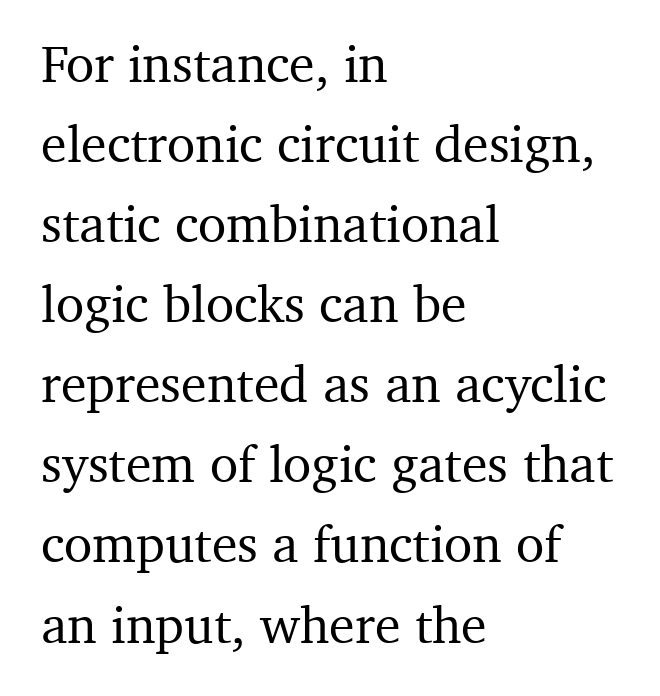
{"serif": "yes", "italic": "no", "width": "normal", "stroke_contrast": "medium", "x_height": "medium", "monospaced": "no", "underline": "no", "align": "left", "line_spacing": "normal", "line_spacing_ratio": 1.54, "letter_spacing": "normal", "letter_spacing_em": 0.0, "glyph_px": 52}
